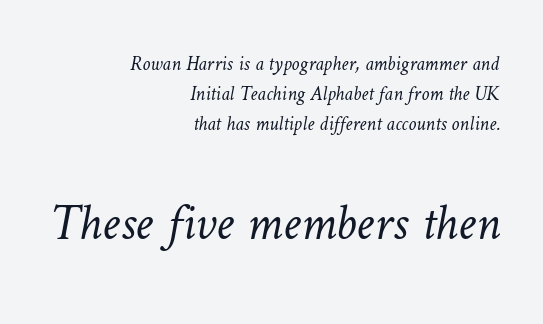
{"bold": "no", "weight": "light", "width": "normal", "stroke_contrast": "low", "x_height": "medium", "monospaced": "no", "underline": "no", "align": "right", "line_spacing": "normal", "line_spacing_ratio": 1.49, "letter_spacing": "normal", "letter_spacing_em": 0.0, "larger_block": "second", "size_ratio": 2.55, "glyph_px": 51}
